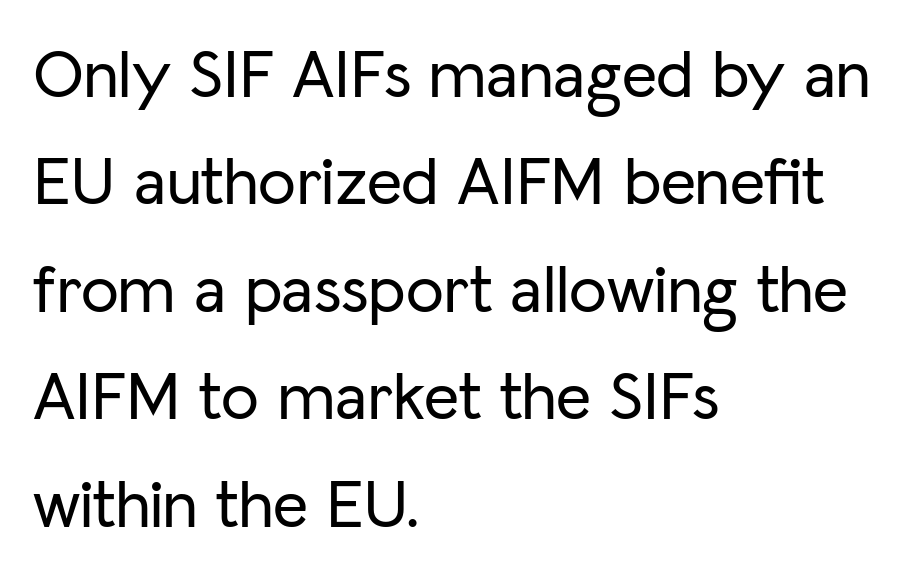
The letters advance in unequal steps, a hallmark of proportional type. Typeset ragged right — the left edge is the straight one. Note: no serifs on the glyphs. No word sits above an underline.
